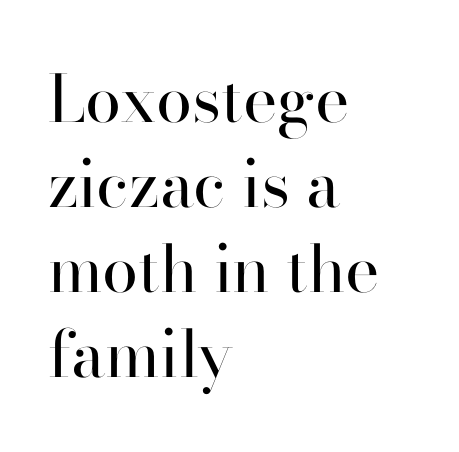
{"serif": "yes", "italic": "no", "bold": "no", "weight": "regular", "width": "normal", "stroke_contrast": "high", "x_height": "small", "monospaced": "no", "underline": "no", "align": "left", "line_spacing": "normal", "line_spacing_ratio": 1.31, "letter_spacing": "normal", "letter_spacing_em": 0.0, "glyph_px": 65}
